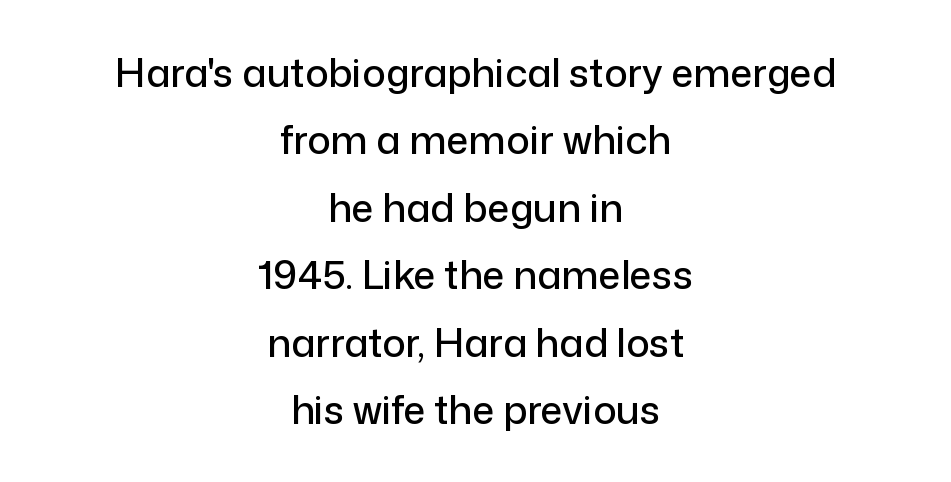
Q: Is the text italic (slanted)? A: No, it is upright.
Q: Is the typeface a serif or a sans-serif typeface? A: Sans-serif.
Q: Is the text underlined? A: No.
Q: How is the paragraph aligned? A: Centered.
Q: Is the spacing between letters normal or unusually wide? A: Normal.
Q: Width (condensed, normal, or wide)? A: Normal.
Q: Stroke contrast? A: Low.
Q: x-height? A: Medium.
Q: Monospaced? A: No.
